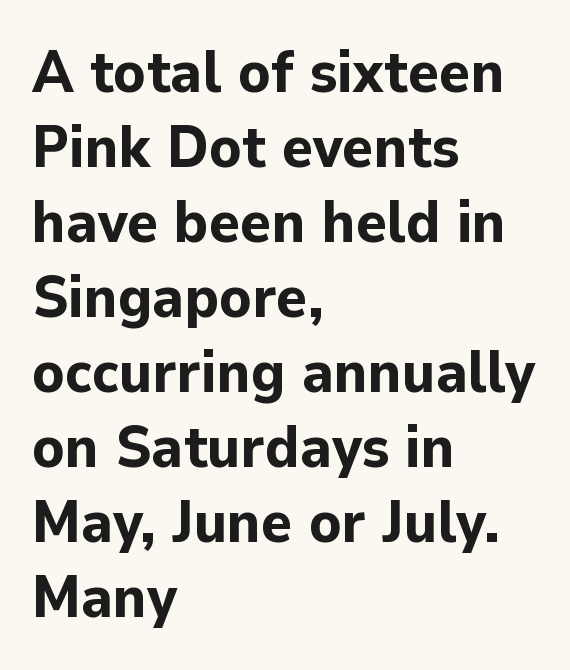
Q: Is the text bold? A: Yes.
Q: Is the text italic (slanted)? A: No, it is upright.
Q: Is the typeface a serif or a sans-serif typeface? A: Sans-serif.
Q: Is the text underlined? A: No.
Q: How is the paragraph aligned? A: Left-aligned.
Q: Is the spacing between letters normal or unusually wide? A: Normal.
Q: Is the spacing between lines tight, normal or loose? A: Normal.
Q: Width (condensed, normal, or wide)? A: Normal.
Q: Stroke contrast? A: Low.
Q: x-height? A: Medium.
Q: Monospaced? A: No.
